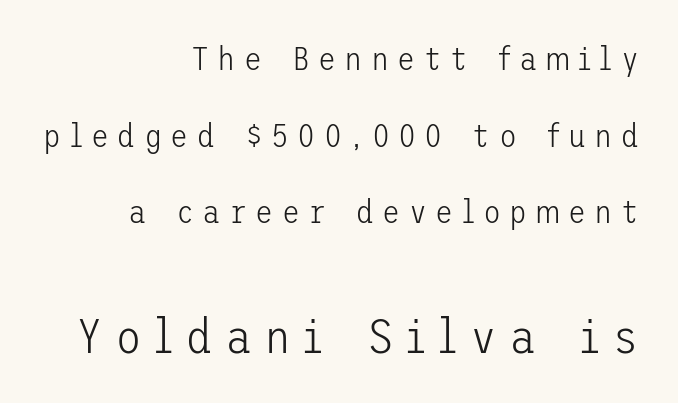
{"serif": "no", "italic": "no", "bold": "no", "weight": "light", "width": "normal", "stroke_contrast": "low", "x_height": "medium", "underline": "no", "align": "right", "line_spacing": "loose", "line_spacing_ratio": 2.32, "letter_spacing": "wide", "letter_spacing_em": 0.25, "larger_block": "second", "size_ratio": 1.48, "glyph_px": 49}
